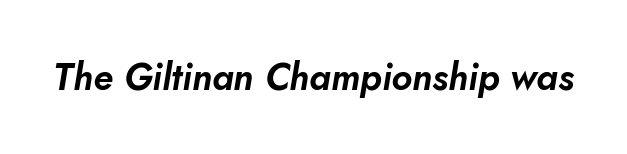
Q: Is the text italic (slanted)? A: Yes, it leans right by about 10 degrees.
Q: Is the text underlined? A: No.
Q: Is the spacing between letters normal or unusually wide? A: Normal.
Q: Width (condensed, normal, or wide)? A: Normal.
Q: Stroke contrast? A: Low.
Q: x-height? A: Small.
Q: Monospaced? A: No.
